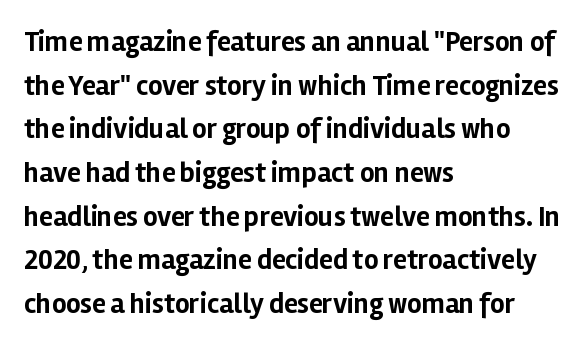
{"serif": "no", "italic": "no", "bold": "yes", "weight": "bold", "width": "normal", "stroke_contrast": "low", "x_height": "medium", "monospaced": "no", "underline": "no", "align": "left", "line_spacing": "normal", "line_spacing_ratio": 1.56, "letter_spacing": "normal", "letter_spacing_em": 0.0, "glyph_px": 28}
